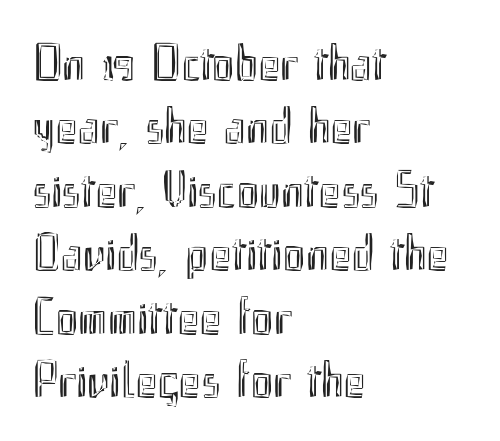
{"italic": "no", "width": "condensed", "x_height": "small", "monospaced": "no", "underline": "no", "align": "left", "line_spacing_ratio": 1.22, "letter_spacing": "normal", "letter_spacing_em": 0.0, "glyph_px": 52}
